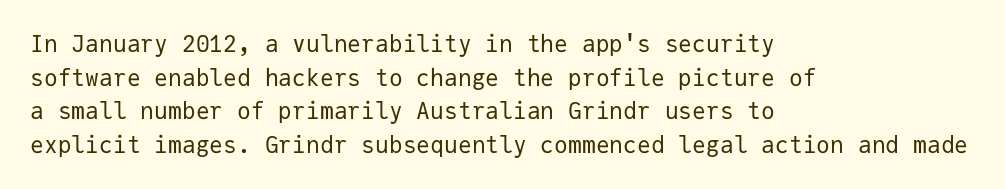
What stands out about the letter spacing? Nothing — it is the standard amount. Type without underlining. You can tell it's not italic because the verticals are truly vertical. Is there much room between lines? A standard amount, neither cramped nor airy.
